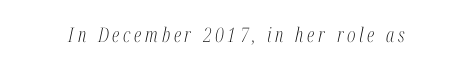
The image shows 20 px text type, italic (leaning right); set not underlined.
